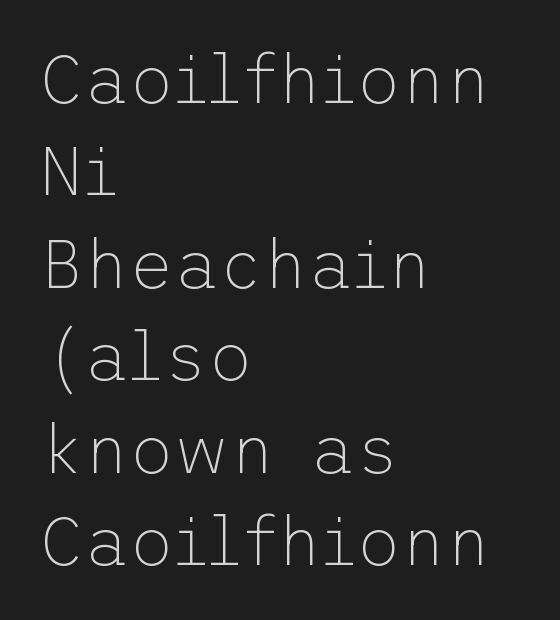
Does the leading feel generous? No, just average. The weight would be labelled regular, book, light, or lighter still. Notice how the passage keeps a crisp vertical edge on the left only. The specimen omits any rule beneath the text block's lines. Posture: straight, roman, zero tilt. I'd call this a sans setting — the letters go barefoot.
